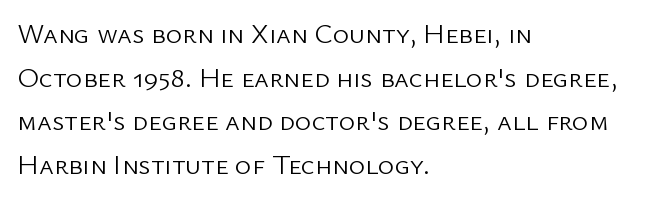
Whoever set this chose a conventional vertical rhythm. These lines are composed in type without serifs. Here the designer chose a conventional face with non-uniform glyph widths. The paragraph shown leans on its left margin. Plain, unruled lines of type. Ascenders rise straight up at ninety degrees.
